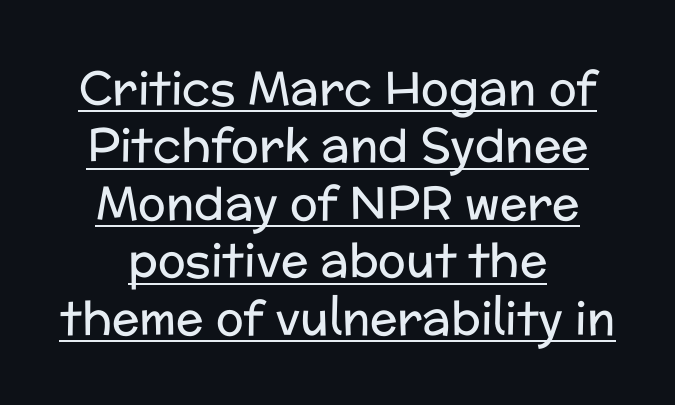
{"serif": "no", "italic": "no", "bold": "no", "weight": "regular", "width": "normal", "stroke_contrast": "low", "x_height": "medium", "monospaced": "no", "underline": "yes", "line_spacing": "normal", "line_spacing_ratio": 1.25, "letter_spacing": "normal", "letter_spacing_em": 0.0, "glyph_px": 46}
